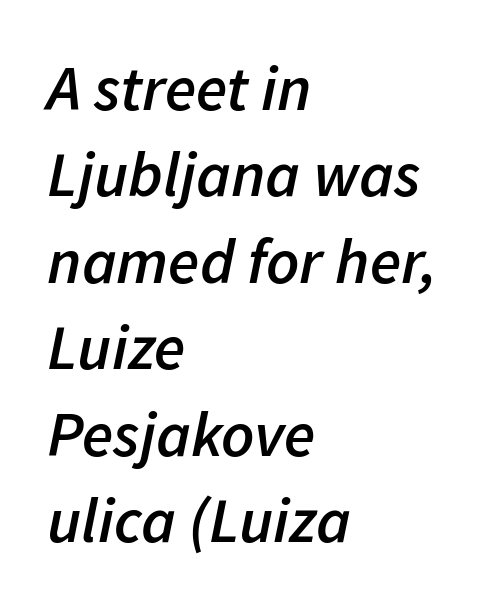
The image shows 64 px semibold type, italic (leaning right); set left-aligned, normal line spacing (1.35x), normal letter spacing, not underlined; low stroke contrast and a medium x-height.
